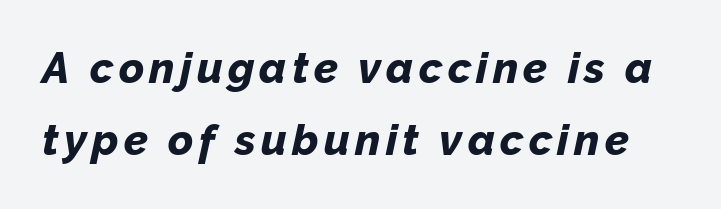
The image shows 43 px bold type, italic (leaning right); set normal line spacing (1.68x), not underlined; low stroke contrast and a medium x-height.
